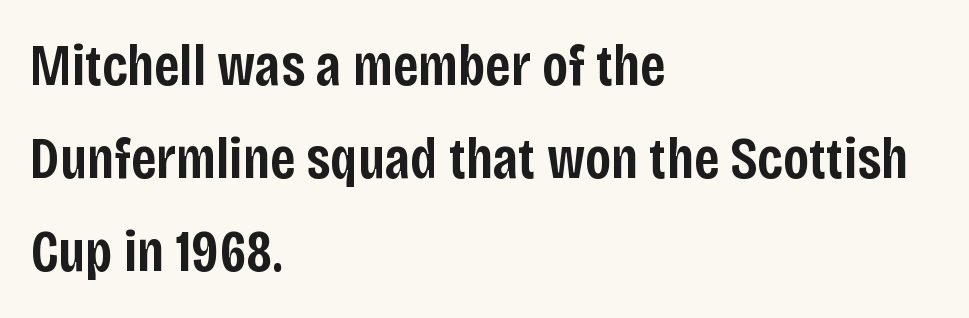
{"serif": "no", "italic": "no", "bold": "semi", "weight": "semibold", "width": "condensed", "stroke_contrast": "low", "x_height": "large", "monospaced": "no", "underline": "no", "align": "left", "line_spacing": "normal", "line_spacing_ratio": 1.58, "letter_spacing": "normal", "letter_spacing_em": 0.0, "glyph_px": 59}
